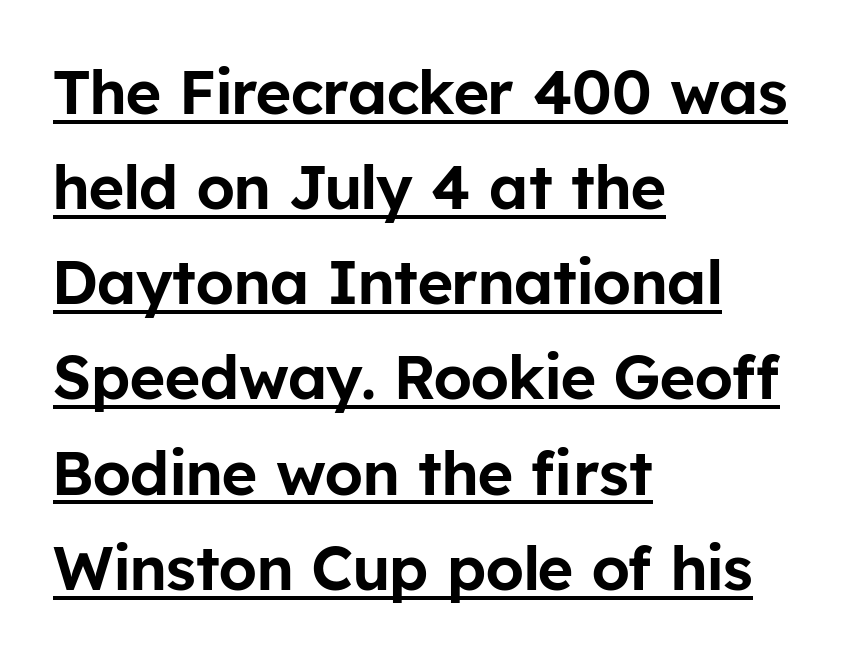
The image shows 61 px sans-serif type, upright; set left-aligned, normal line spacing (1.56x), normal letter spacing, underlined; low stroke contrast and a medium x-height.
